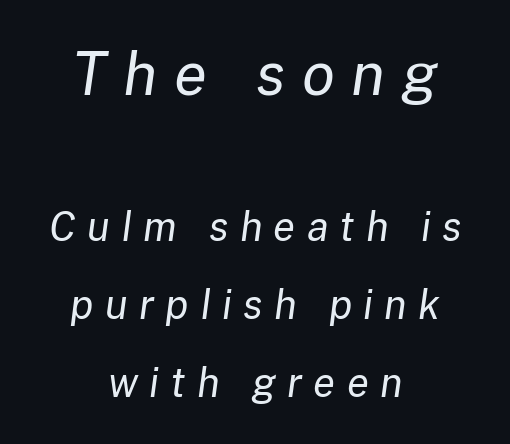
Q: Is the text bold? A: No.
Q: Is the text italic (slanted)? A: Yes, it leans right by about 8 degrees.
Q: Is the text underlined? A: No.
Q: How is the paragraph aligned? A: Centered.
Q: Is the spacing between letters normal or unusually wide? A: Unusually wide.
Q: Is the spacing between lines tight, normal or loose? A: Loose.
Q: Which block of text is set in a larger size, the first (top) or the second (bottom)? A: The first (top) one.
Q: Width (condensed, normal, or wide)? A: Normal.
Q: Stroke contrast? A: Low.
Q: x-height? A: Medium.
Q: Monospaced? A: No.
